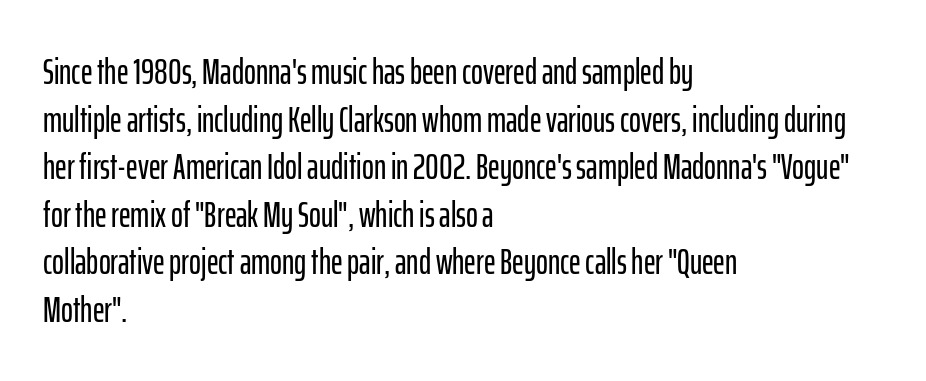
Q: Is the text italic (slanted)? A: No, it is upright.
Q: Is the typeface a serif or a sans-serif typeface? A: Sans-serif.
Q: Is the text underlined? A: No.
Q: How is the paragraph aligned? A: Left-aligned.
Q: Is the spacing between letters normal or unusually wide? A: Normal.
Q: Is the spacing between lines tight, normal or loose? A: Normal.
Q: Width (condensed, normal, or wide)? A: Condensed.
Q: Stroke contrast? A: Low.
Q: x-height? A: Medium.
Q: Monospaced? A: No.
